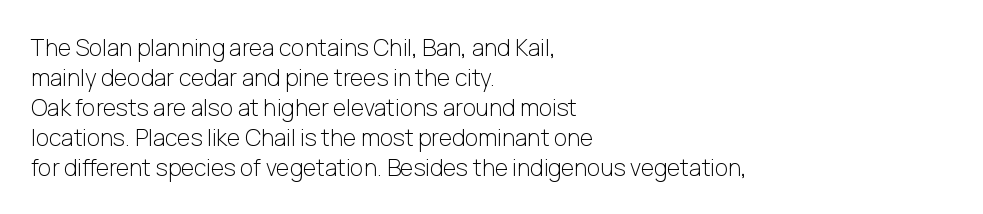
{"italic": "no", "bold": "no", "underline": "no", "align": "left", "line_spacing": "normal", "line_spacing_ratio": 1.3, "letter_spacing": "normal", "letter_spacing_em": 0.0, "glyph_px": 23}
